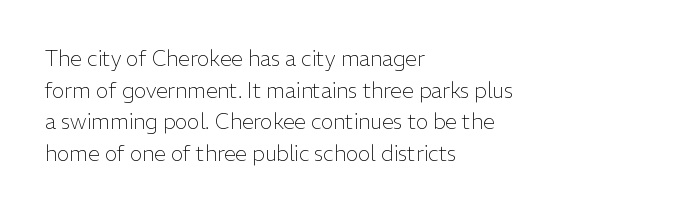
The image shows 21 px text type, upright; set left-aligned, normal line spacing (1.51x), normal letter spacing, not underlined.
